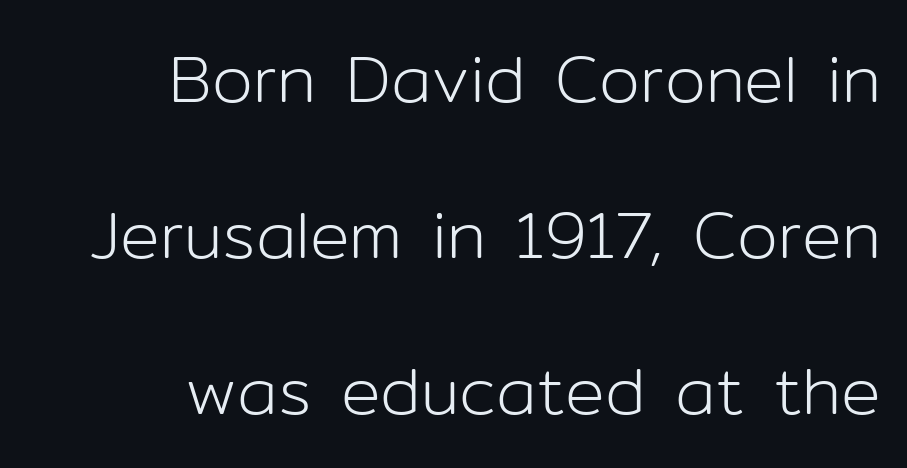
The image shows 66 px light sans-serif type, upright; set right-aligned, loose line spacing (2.36x), normal letter spacing, not underlined; low stroke contrast and a medium x-height.
